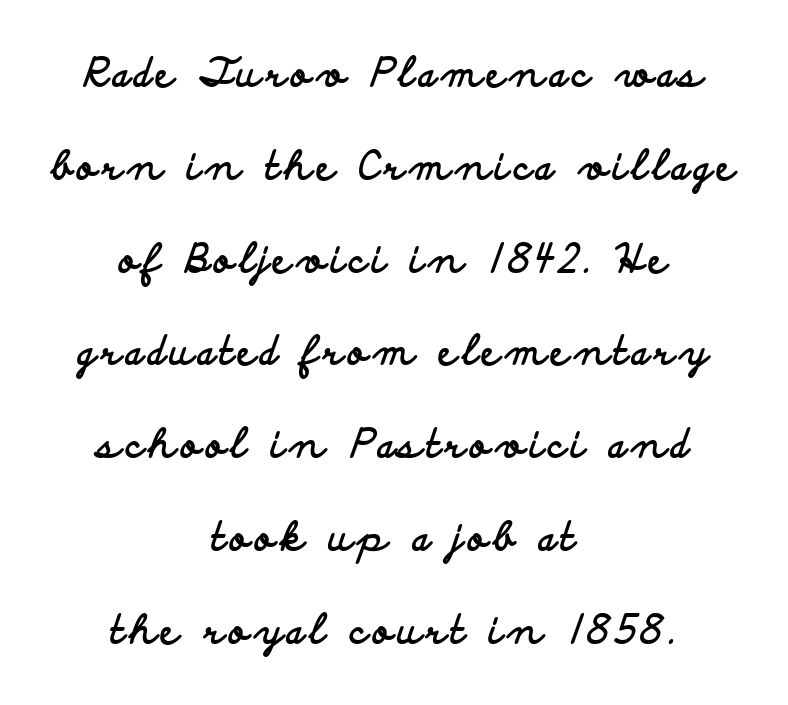
The image shows 39 px bold, wide sans-serif type; set centered, loose line spacing (2.38x), not underlined; low stroke contrast and a small x-height.
